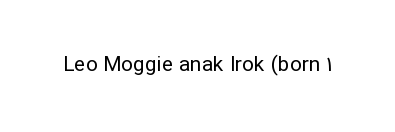
The image shows 21 px text type, upright; set normal letter spacing, not underlined.
